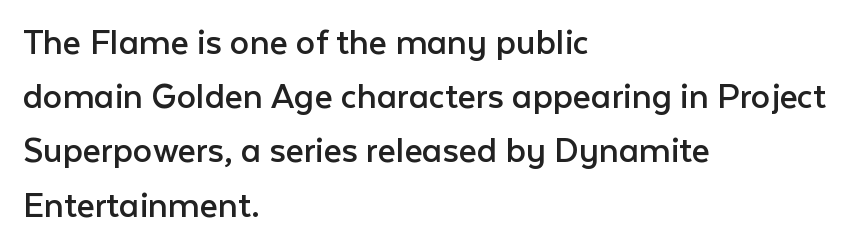
The image shows 39 px regular-weight sans-serif type, upright; set left-aligned, normal line spacing (1.39x), normal letter spacing, not underlined; low stroke contrast and a medium x-height.
